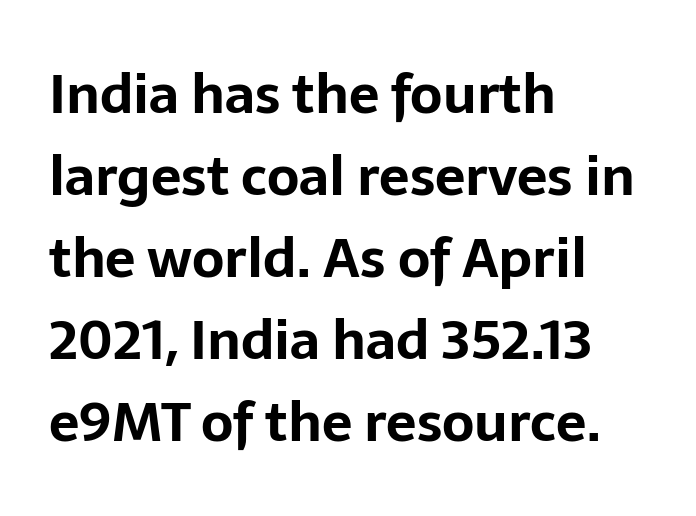
Do the characters align in a grid? No, the font is proportional. In terms of weight, the rendering is a true, heavy bold. The space directly below the letters is spotless. Each word holds together tightly as a unit, with standard inter-letter gaps. Summary of vertical rhythm: regular, with standard interline spacing.
